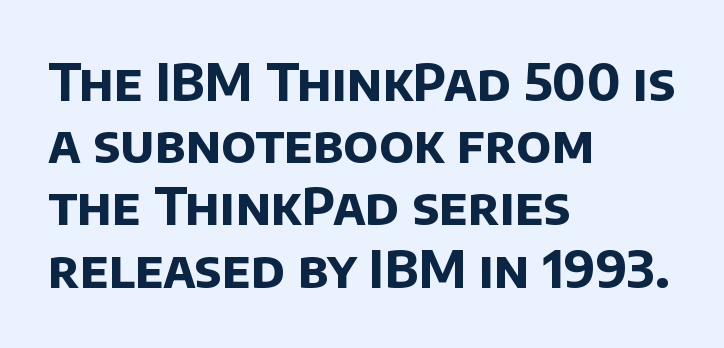
Q: Is the text bold? A: Yes.
Q: Is the typeface a serif or a sans-serif typeface? A: Sans-serif.
Q: Is the text underlined? A: No.
Q: How is the paragraph aligned? A: Left-aligned.
Q: Is the spacing between letters normal or unusually wide? A: Normal.
Q: Width (condensed, normal, or wide)? A: Normal.
Q: Stroke contrast? A: Low.
Q: x-height? A: Large.
Q: Monospaced? A: No.
